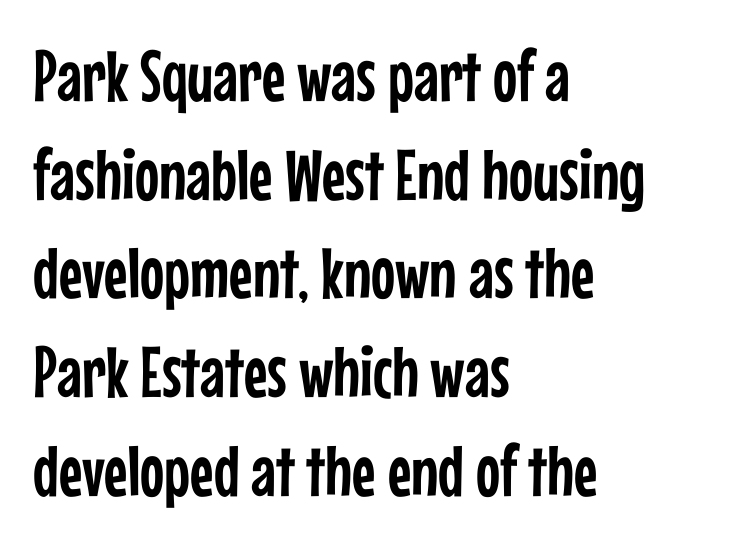
The image shows 72 px condensed sans-serif type, upright; set left-aligned, normal line spacing (1.37x), normal letter spacing, not underlined; low stroke contrast and a medium x-height.
